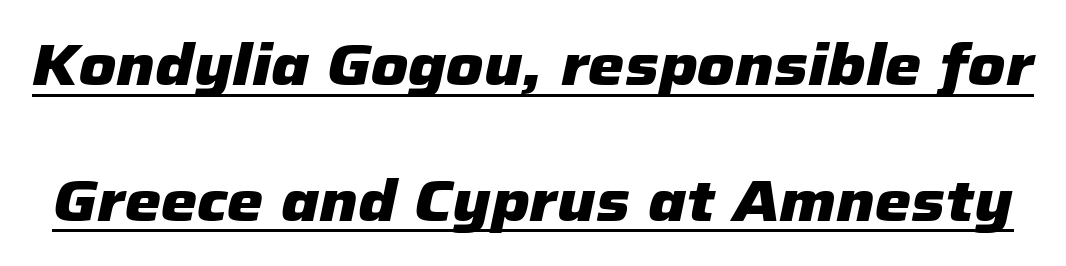
Q: Is the text bold? A: Yes.
Q: Is the text italic (slanted)? A: Yes, it leans right by about 12 degrees.
Q: Is the text underlined? A: Yes.
Q: Is the spacing between letters normal or unusually wide? A: Normal.
Q: Is the spacing between lines tight, normal or loose? A: Loose.
Q: Width (condensed, normal, or wide)? A: Normal.
Q: Stroke contrast? A: Low.
Q: x-height? A: Medium.
Q: Monospaced? A: No.
